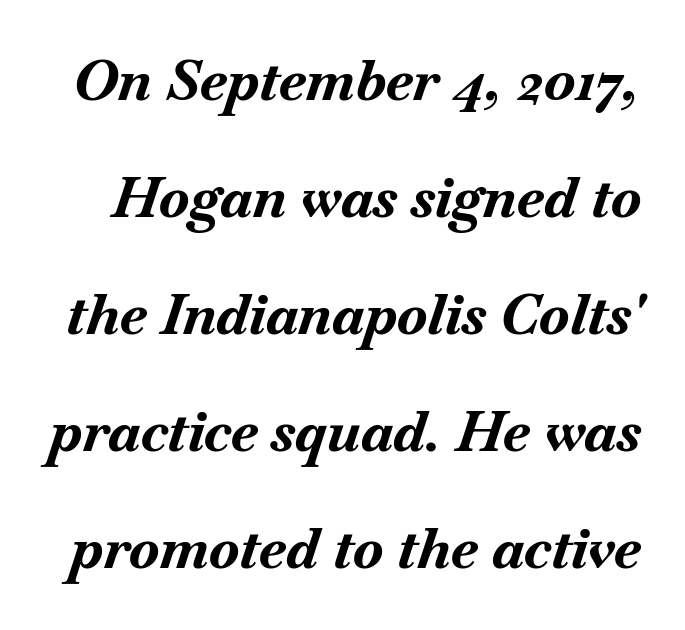
Plain, unruled lines of type. These lines are rendered in a variable-pitch font. What's the leading like? Stretched, with rows far apart. Would a proofreader flag this as italicized? Yes.
